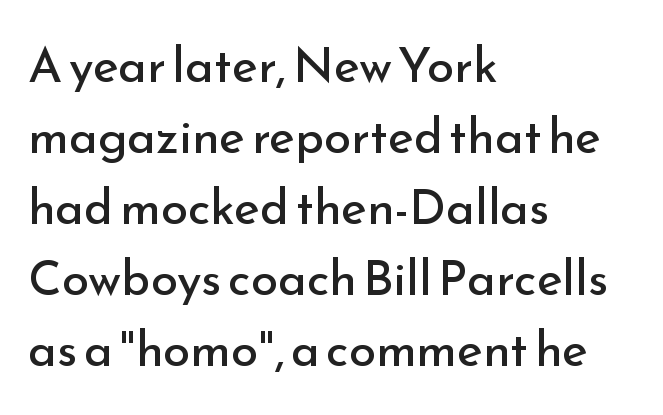
Each line starts at the same left margin while the right side varies. There is no visible air inserted between adjacent glyphs. These lines are composed in type without serifs. The letters stand straight up with perfectly vertical stems. Each new line begins a customary step beneath the previous one. Quick note: underline off.
